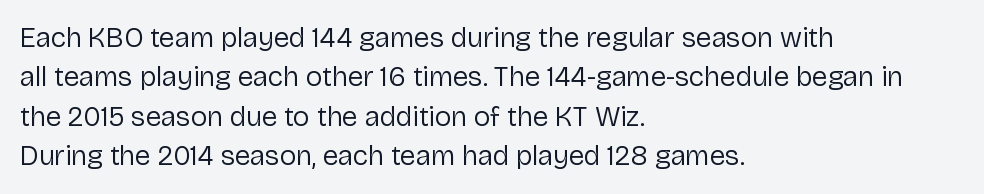
The letters carry no serifs — their stems end cleanly without finishing strokes. The strokes carry an ordinary text weight at most. Does extra space separate the letters? No, they use regular spacing. Here the designer chose a conventional face with non-uniform glyph widths.
